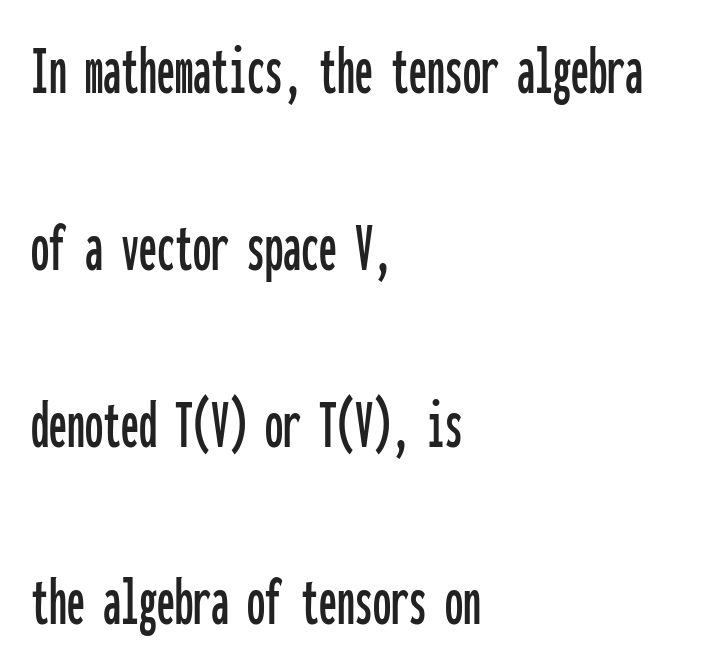
Q: Is the text italic (slanted)? A: No, it is upright.
Q: Is the typeface a serif or a sans-serif typeface? A: Sans-serif.
Q: Is the text underlined? A: No.
Q: How is the paragraph aligned? A: Left-aligned.
Q: Is the spacing between letters normal or unusually wide? A: Normal.
Q: Is the spacing between lines tight, normal or loose? A: Loose.
Q: Width (condensed, normal, or wide)? A: Condensed.
Q: Stroke contrast? A: Low.
Q: x-height? A: Medium.
Q: Monospaced? A: Yes.
